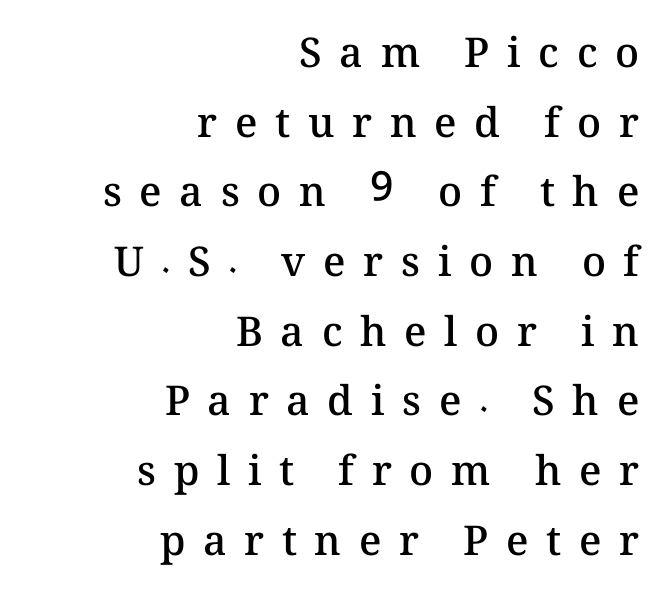
The image shows 41 px semibold type, upright; set right-aligned, normal line spacing (1.7x), unusually wide letter spacing (+0.43 em), not underlined; medium stroke contrast and a medium x-height.
